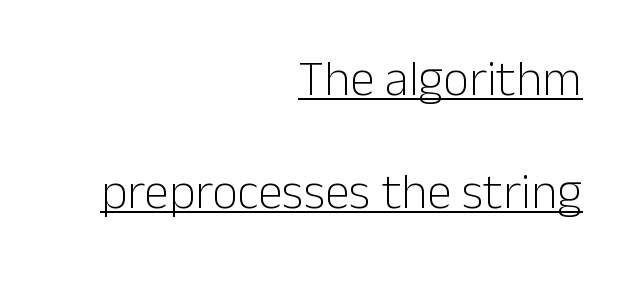
Q: Is the text bold? A: No.
Q: Is the text italic (slanted)? A: No, it is upright.
Q: Is the typeface a serif or a sans-serif typeface? A: Sans-serif.
Q: Is the text underlined? A: Yes.
Q: How is the paragraph aligned? A: Right-aligned.
Q: Is the spacing between letters normal or unusually wide? A: Normal.
Q: Is the spacing between lines tight, normal or loose? A: Loose.
Q: Width (condensed, normal, or wide)? A: Normal.
Q: Stroke contrast? A: Low.
Q: x-height? A: Medium.
Q: Monospaced? A: No.
